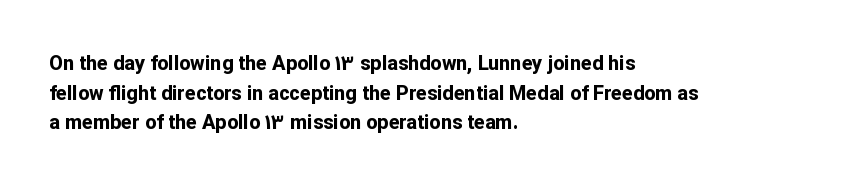
{"italic": "no", "bold": "yes", "underline": "no", "align": "left", "line_spacing": "normal", "line_spacing_ratio": 1.48, "letter_spacing": "normal", "letter_spacing_em": 0.0, "glyph_px": 20}
